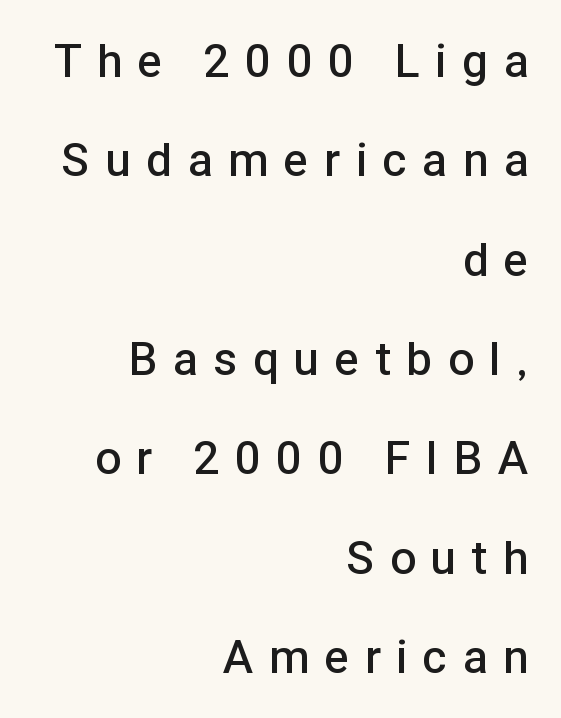
The image shows 46 px semibold sans-serif type, upright; set right-aligned, loose line spacing (2.16x), unusually wide letter spacing (+0.35 em), not underlined; low stroke contrast and a medium x-height.
